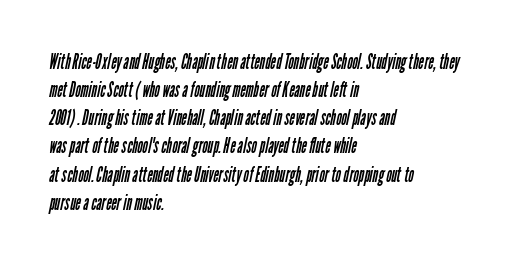
Q: Is the text bold? A: No.
Q: Is the text underlined? A: No.
Q: How is the paragraph aligned? A: Left-aligned.
Q: Is the spacing between letters normal or unusually wide? A: Normal.
Q: Is the spacing between lines tight, normal or loose? A: Normal.
